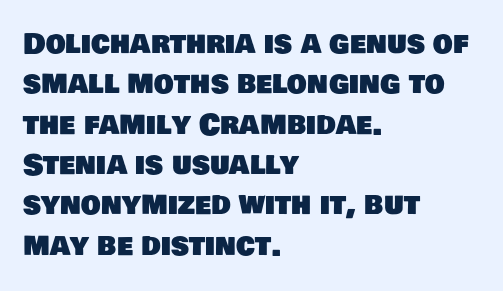
The image shows 28 px sans-serif type; set left-aligned, normal line spacing (1.44x), normal letter spacing, not underlined; low stroke contrast and a large x-height.
